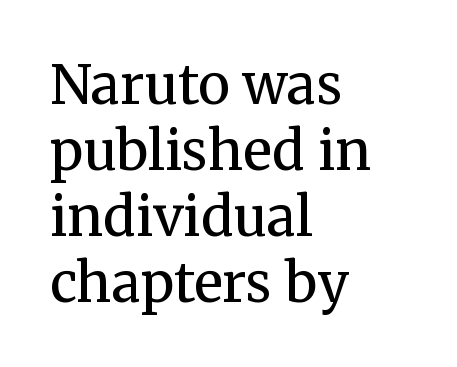
The image shows 54 px regular-weight serif type, upright; set left-aligned, line spacing 1.22x, normal letter spacing, not underlined; medium stroke contrast and a medium x-height.
